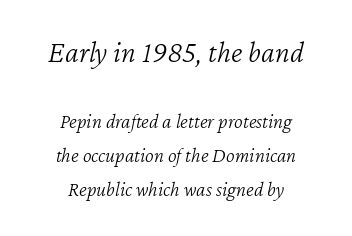
{"italic": "yes", "lean": "right", "slant_degrees": 12, "bold": "no", "weight": "light", "width": "normal", "stroke_contrast": "low", "x_height": "medium", "monospaced": "no", "underline": "no", "align": "center", "line_spacing": "normal", "line_spacing_ratio": 1.62, "letter_spacing": "normal", "letter_spacing_em": 0.0, "larger_block": "first", "size_ratio": 1.48, "glyph_px": 31}
